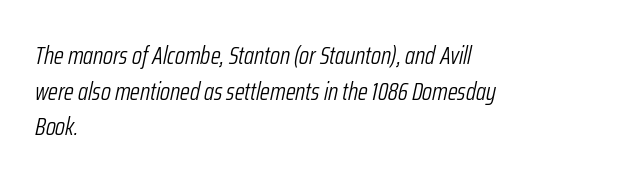
{"italic": "yes", "lean": "right", "slant_degrees": 12, "bold": "no", "underline": "no", "align": "left", "line_spacing": "normal", "line_spacing_ratio": 1.43, "letter_spacing": "normal", "letter_spacing_em": 0.0, "glyph_px": 25}
